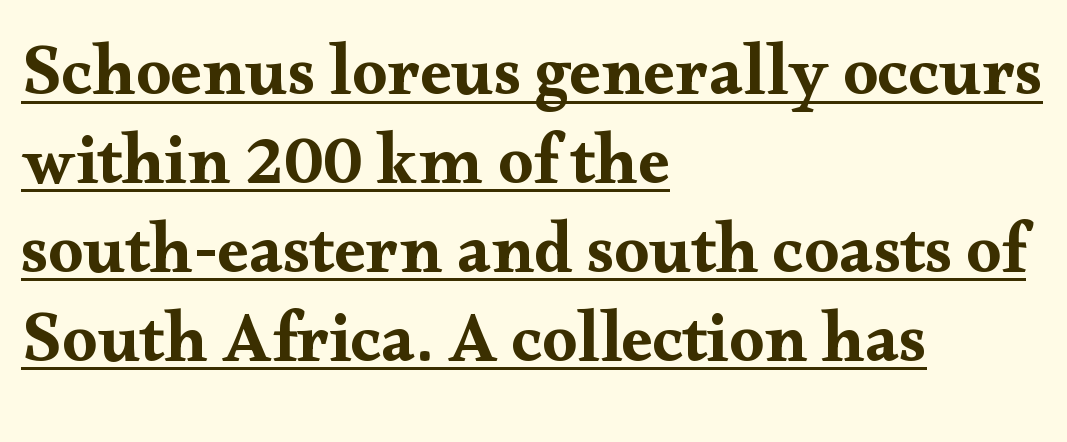
{"serif": "yes", "italic": "no", "width": "wide", "stroke_contrast": "medium", "x_height": "small", "monospaced": "no", "underline": "yes", "align": "left", "line_spacing": "normal", "line_spacing_ratio": 1.27, "letter_spacing": "normal", "letter_spacing_em": 0.0, "glyph_px": 70}
